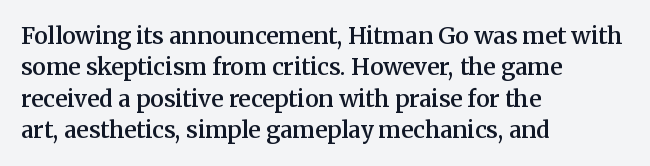
The image shows 23 px text type, upright; set left-aligned, normal line spacing (1.36x), normal letter spacing, not underlined.
